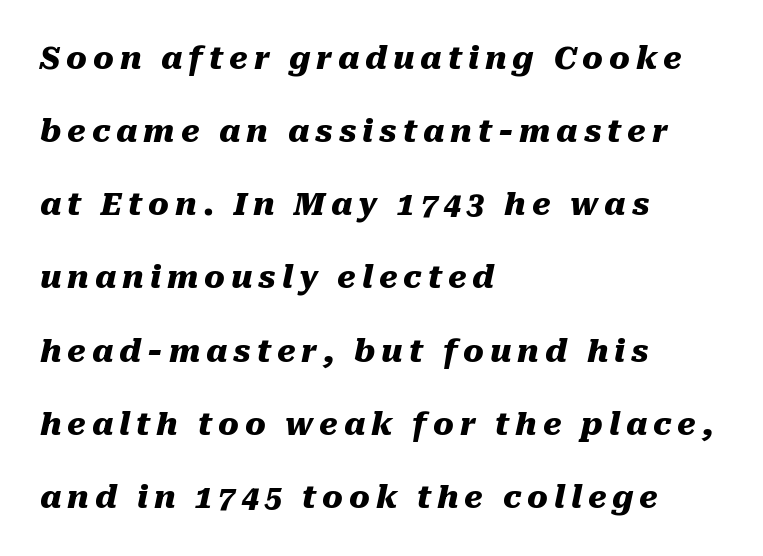
Q: Is the text bold? A: Yes.
Q: Is the text italic (slanted)? A: Yes, it leans right by about 10 degrees.
Q: Is the text underlined? A: No.
Q: How is the paragraph aligned? A: Left-aligned.
Q: Is the spacing between lines tight, normal or loose? A: Loose.
Q: Width (condensed, normal, or wide)? A: Normal.
Q: Stroke contrast? A: Medium.
Q: x-height? A: Medium.
Q: Monospaced? A: No.
